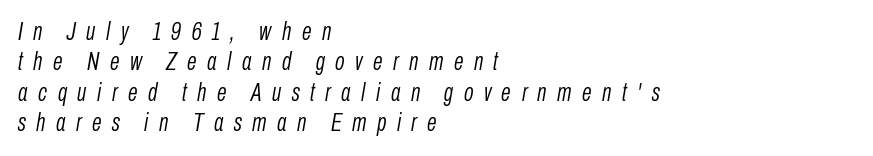
{"italic": "yes", "lean": "right", "slant_degrees": 10, "bold": "no", "underline": "no", "align": "left", "line_spacing_ratio": 1.22, "letter_spacing": "wide", "letter_spacing_em": 0.42, "glyph_px": 25}
